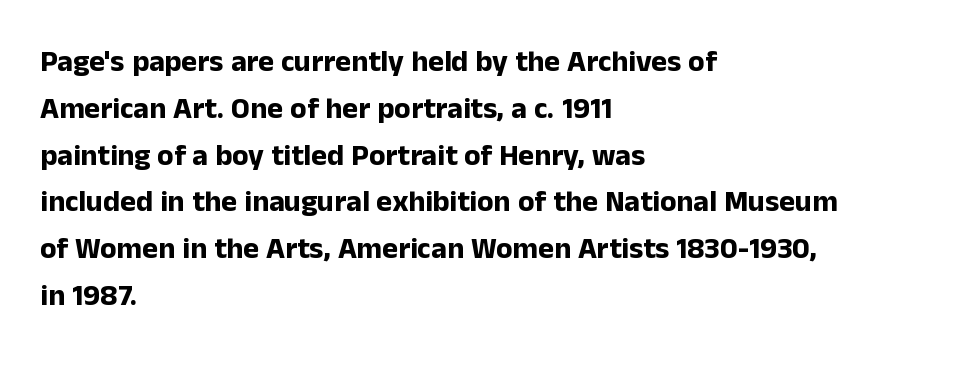
Underlining? Definitely not there. Proportional: the letters do not fall into vertical columns. Typeset ragged right — the left edge is the straight one. These lines keep a tight, regular rhythm from letter to letter. Chunky letters — that's bold for sure. The type family on display is of the sans-serif kind.
